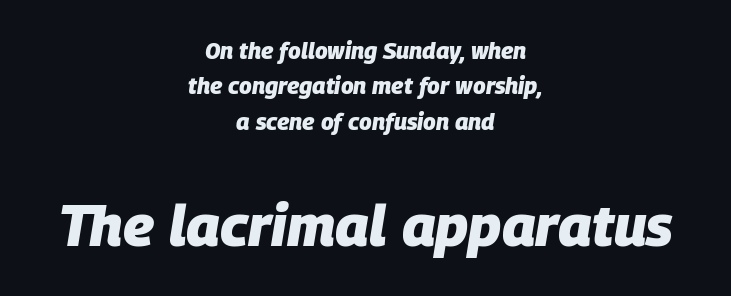
Would a proofreader flag this as italicized? Yes. The emphasis by scale lands on block number two, below. This sample has the flowing, uneven cadence of proportional lettering. Letter spacing: default.
